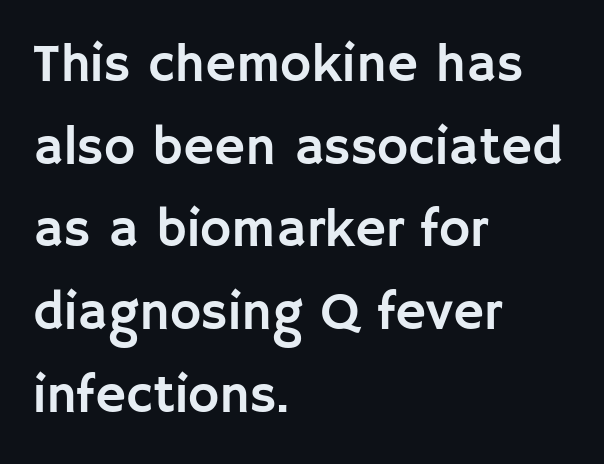
The image shows 53 px sans-serif type, upright; set left-aligned, normal line spacing (1.56x), normal letter spacing, not underlined; low stroke contrast and a large x-height.
